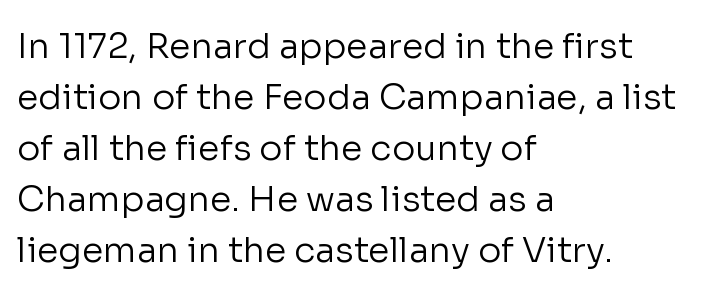
The image shows 35 px regular-weight sans-serif type, upright; set left-aligned, normal line spacing (1.46x), normal letter spacing, not underlined; low stroke contrast and a medium x-height.
